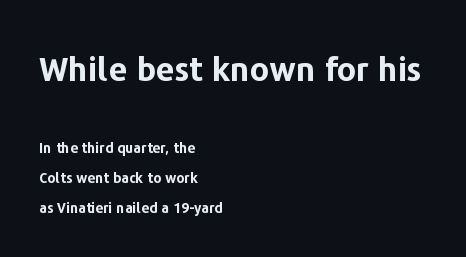
Q: Is the text bold? A: Yes.
Q: Is the text italic (slanted)? A: No, it is upright.
Q: Is the typeface a serif or a sans-serif typeface? A: Sans-serif.
Q: Is the text underlined? A: No.
Q: How is the paragraph aligned? A: Left-aligned.
Q: Is the spacing between letters normal or unusually wide? A: Normal.
Q: Is the spacing between lines tight, normal or loose? A: Loose.
Q: Which block of text is set in a larger size, the first (top) or the second (bottom)? A: The first (top) one.
Q: Width (condensed, normal, or wide)? A: Normal.
Q: Stroke contrast? A: Low.
Q: x-height? A: Medium.
Q: Monospaced? A: No.
